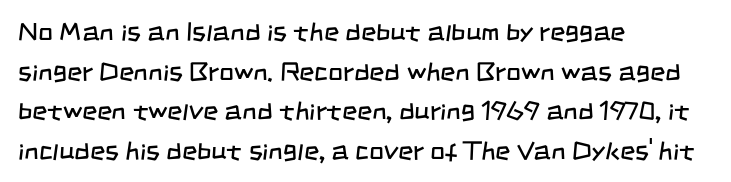
Teacher's note: observe the even left margin — that is flush-left alignment. The glyphs are unaccompanied by any horizontal stroke below them. The line texture is even and compact thanks to regular tracking. Horizontal bands of white between lines are of average thickness. Is this a heavy cut? Hardly; it is regular or lighter.
